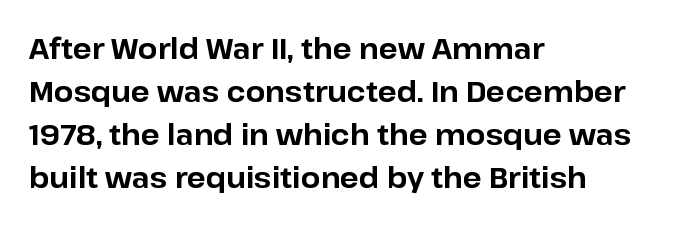
You can tell from the bare stems that sans-serif type was used. Note the varied advance widths — an 'i' is clearly narrower than an 'm'. Does the leading feel generous? No, just average. The passage shown has conventional tracking throughout. Each row of text sits above clean, open space. A roman cut, with each character standing at attention.
